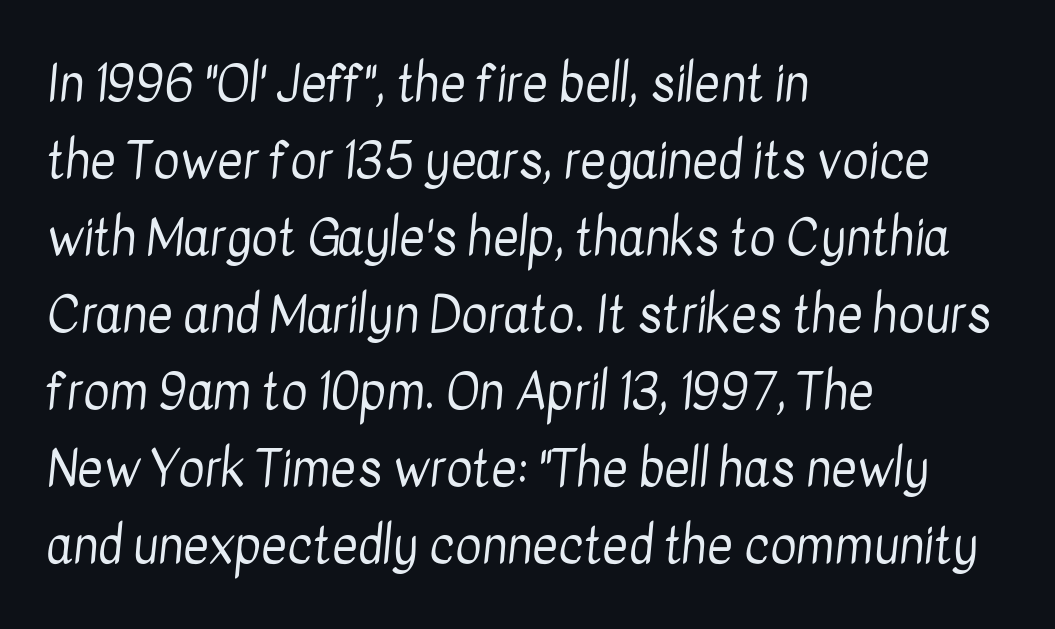
The image shows 50 px regular-weight, condensed sans-serif type; set left-aligned, normal line spacing (1.54x), normal letter spacing, not underlined; low stroke contrast and a medium x-height.
